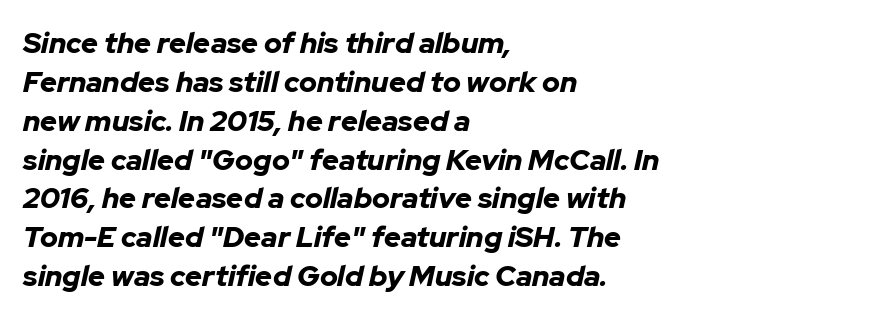
The image shows 29 px bold type, italic (leaning right); set left-aligned, normal line spacing (1.34x), normal letter spacing, not underlined; low stroke contrast and a medium x-height.
